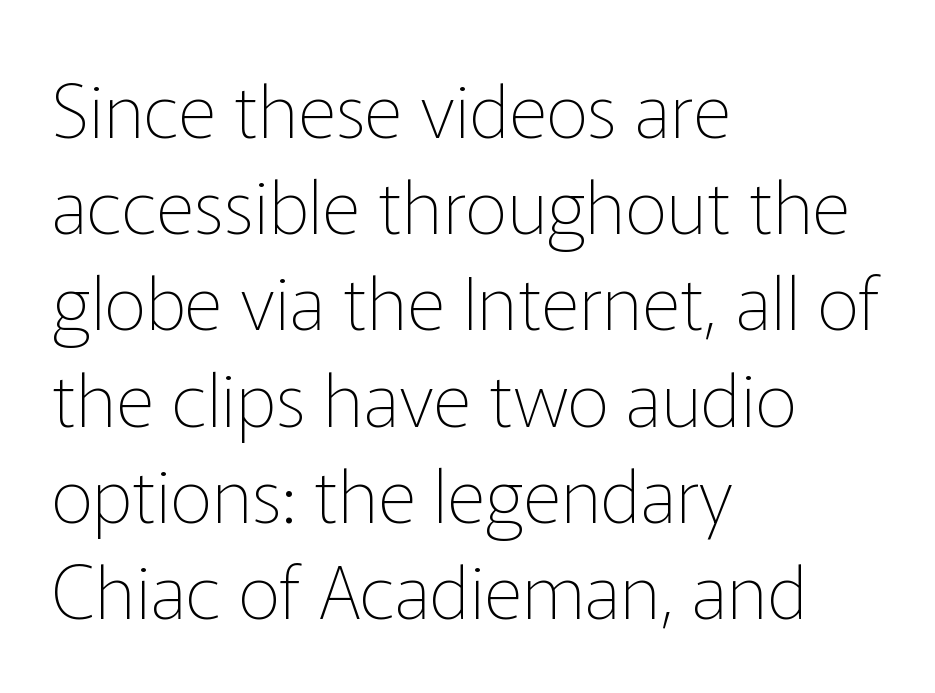
Descenders hang freely into open space. Letter spacing: default. Rows of type keep a routine distance in the vertical direction. Varying glyph widths throughout — classic text-font behaviour. Alignment: flush left. Stem width sits at or under what a default text font uses.
